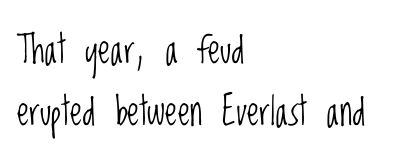
Q: Is the text bold? A: No.
Q: Is the text italic (slanted)? A: No, it is upright.
Q: Is the typeface a serif or a sans-serif typeface? A: Sans-serif.
Q: Is the text underlined? A: No.
Q: How is the paragraph aligned? A: Left-aligned.
Q: Is the spacing between letters normal or unusually wide? A: Normal.
Q: Is the spacing between lines tight, normal or loose? A: Normal.
Q: Width (condensed, normal, or wide)? A: Condensed.
Q: Stroke contrast? A: Low.
Q: x-height? A: Large.
Q: Monospaced? A: No.
